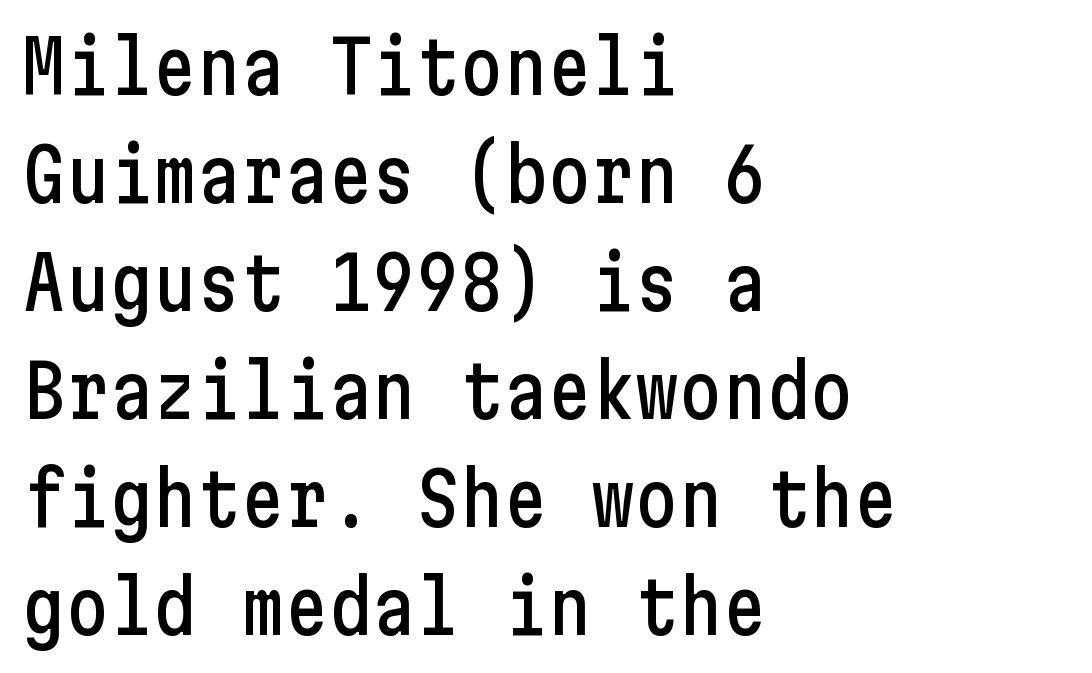
Plain, unruled lines of type. If you drew a line through each stem, it would be perfectly vertical. Stroke terminals: plain, sans-serif. These lines stack with their left ends in a neat column.
